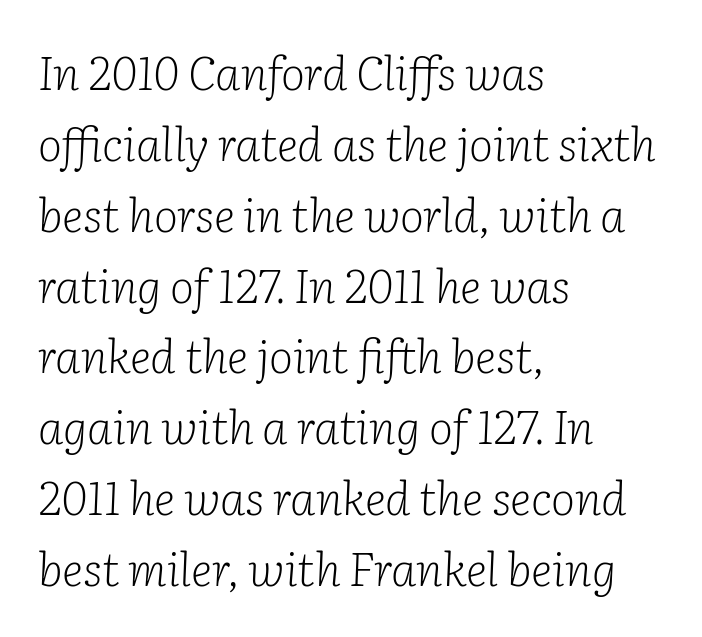
The image shows 46 px light serif type, italic (leaning right); set left-aligned, normal line spacing (1.54x), normal letter spacing, not underlined; low stroke contrast and a medium x-height.
